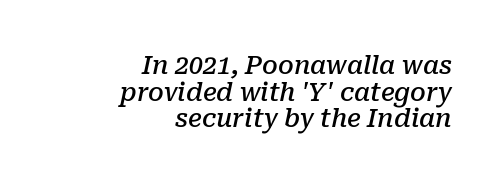
{"italic": "yes", "lean": "right", "slant_degrees": 10, "bold": "semi", "underline": "no", "align": "right", "line_spacing": "tight", "line_spacing_ratio": 1.07, "letter_spacing": "normal", "letter_spacing_em": 0.0, "glyph_px": 25}
